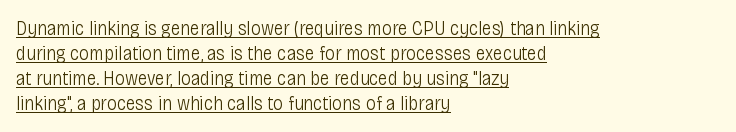
Q: Is the text bold? A: No.
Q: Is the text italic (slanted)? A: No, it is upright.
Q: Is the text underlined? A: Yes.
Q: How is the paragraph aligned? A: Left-aligned.
Q: Is the spacing between letters normal or unusually wide? A: Normal.
Q: Is the spacing between lines tight, normal or loose? A: Normal.
